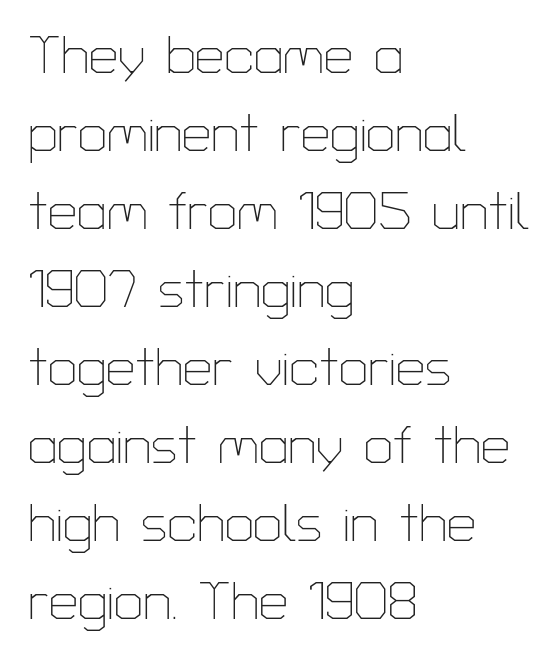
The image shows 52 px thin sans-serif type, upright; set left-aligned, normal line spacing (1.5x), normal letter spacing, not underlined; low stroke contrast and a medium x-height.
